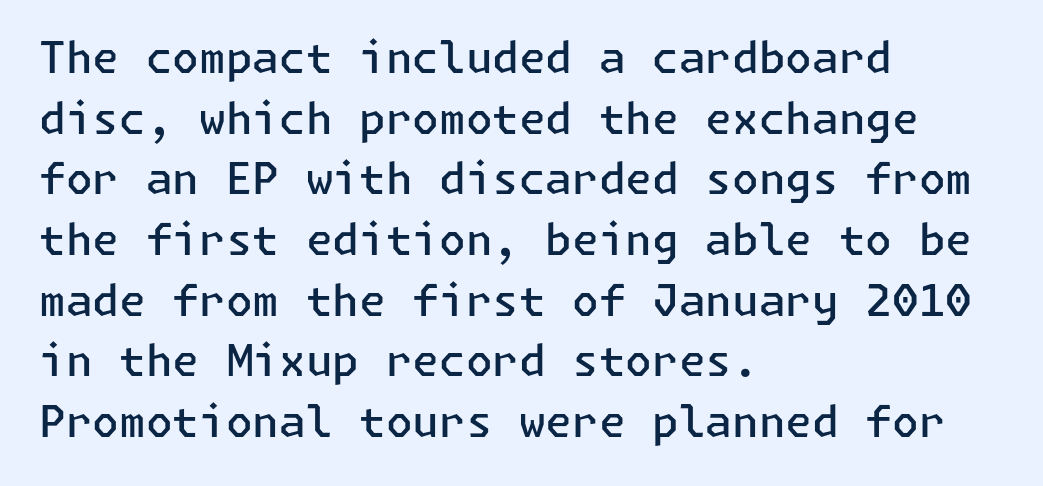
{"serif": "no", "italic": "no", "bold": "semi", "weight": "semibold", "width": "normal", "stroke_contrast": "low", "x_height": "medium", "underline": "no", "align": "left", "line_spacing": "normal", "line_spacing_ratio": 1.41, "letter_spacing": "normal", "letter_spacing_em": 0.0, "glyph_px": 43}
